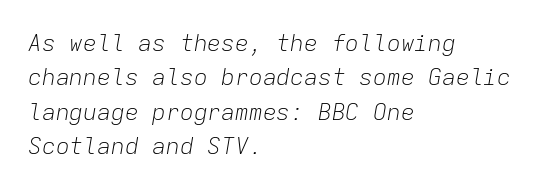
{"italic": "yes", "lean": "right", "slant_degrees": 9, "bold": "no", "underline": "no", "align": "left", "line_spacing": "normal", "line_spacing_ratio": 1.5, "letter_spacing": "normal", "letter_spacing_em": 0.0, "glyph_px": 23}
